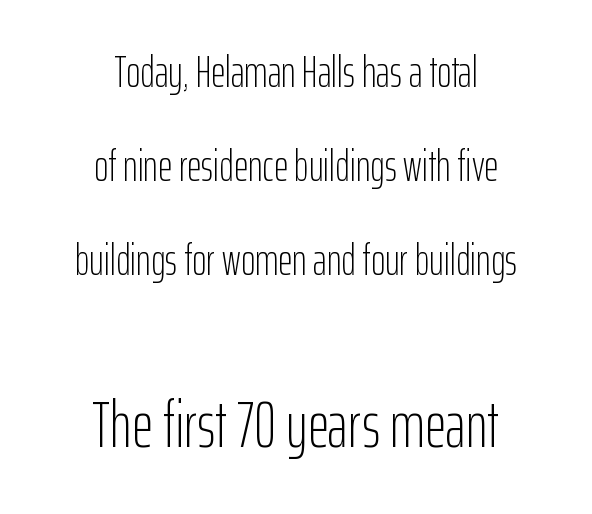
The string is rendered with underlining switched off. Baseline-to-baseline distance is far greater than the letter height. The passage shown has conventional tracking throughout. The lines are quadded center.
